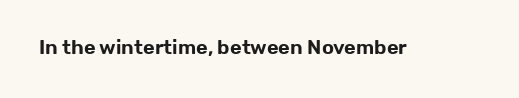
These lines keep a tight, regular rhythm from letter to letter. Unmarked baselines from the first word to the last. Italic: no, the glyphs are upright roman.
